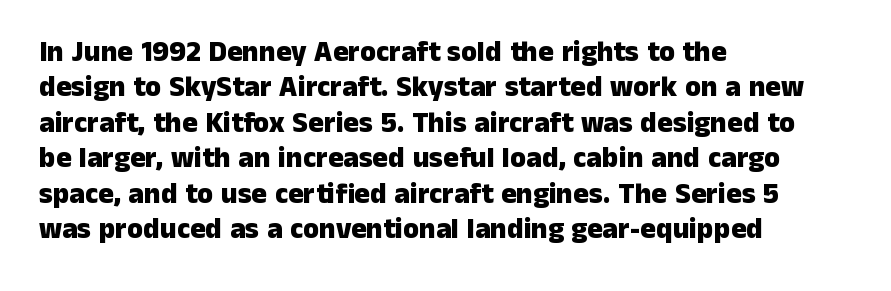
Typographically, this falls in the sans-serif category. Proportional: the letters do not fall into vertical columns. The space beneath each line is pristine and unruled. The rendering anchors every line to the left-hand side. The letters stand straight up with perfectly vertical stems.
